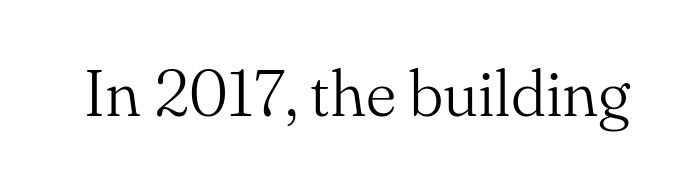
{"serif": "yes", "italic": "no", "bold": "no", "weight": "light", "width": "normal", "stroke_contrast": "medium", "x_height": "small", "monospaced": "no", "underline": "no", "letter_spacing": "normal", "letter_spacing_em": 0.0, "glyph_px": 65}
